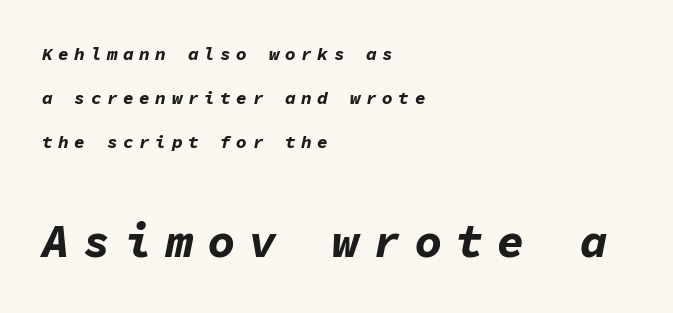
Size contrast runs from small at the top to large at the bottom. Here the designer chose a console-style face with uniform glyph widths. Alignment: flush left. The rendering inserts visible extra space after every character. The leading is generous, giving the passage an open texture.
